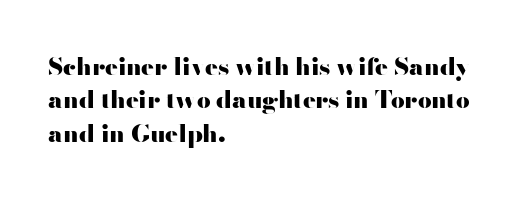
{"italic": "no", "bold": "yes", "underline": "no", "align": "left", "line_spacing": "normal", "line_spacing_ratio": 1.39, "letter_spacing": "normal", "letter_spacing_em": 0.0, "glyph_px": 24}
